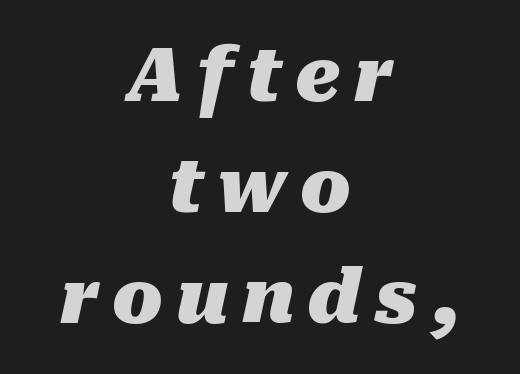
Each letter keeps its own natural width here, so spacing adapts to shape. Yep, that's italic — everything's leaning. Letters rest on an invisible, unmarked baseline. A dark, heavy texture on the line: the type is bold.
